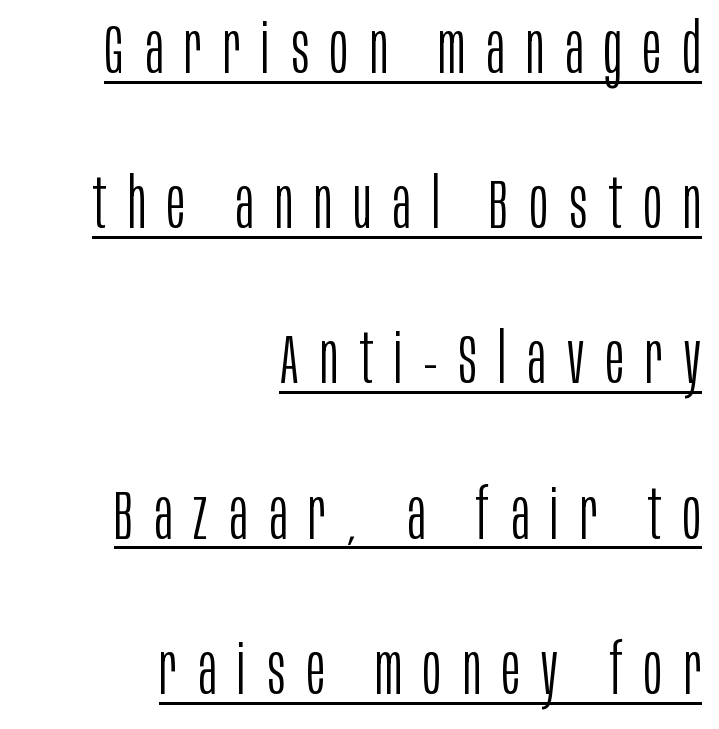
No italicization has been applied; the sample stays upright. This rendering employs a face without finishing strokes, i.e., a sans-serif. The letterforms sit at book weight or below. A typesetter would call this proportional, since set widths differ per character. Substantial extra tracking has been applied to these lines.
